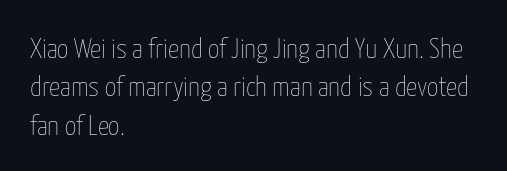
Honestly, the row spacing looks completely unremarkable. Lines of text with bare space underneath. The letters sit at their default tracking, neither squeezed nor spread. A light-to-regular cut is what we see here. Is the block centered? No — it sits flush against the left margin.
